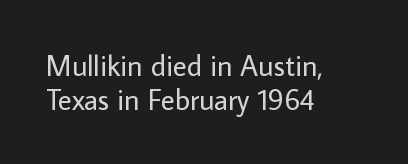
The image shows 29 px regular-weight sans-serif type, upright; set left-aligned, line spacing 1.17x, normal letter spacing, not underlined; low stroke contrast and a medium x-height.
